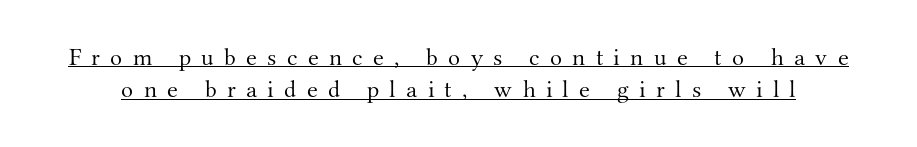
{"italic": "no", "bold": "no", "underline": "yes", "line_spacing": "normal", "line_spacing_ratio": 1.3, "letter_spacing": "wide", "letter_spacing_em": 0.41, "glyph_px": 25}
